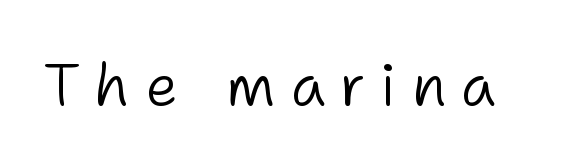
Q: Is the text bold? A: No.
Q: Is the text italic (slanted)? A: No, it is upright.
Q: Is the typeface a serif or a sans-serif typeface? A: Sans-serif.
Q: Is the text underlined? A: No.
Q: Is the spacing between letters normal or unusually wide? A: Unusually wide.
Q: Width (condensed, normal, or wide)? A: Normal.
Q: Stroke contrast? A: Low.
Q: x-height? A: Medium.
Q: Monospaced? A: No.
